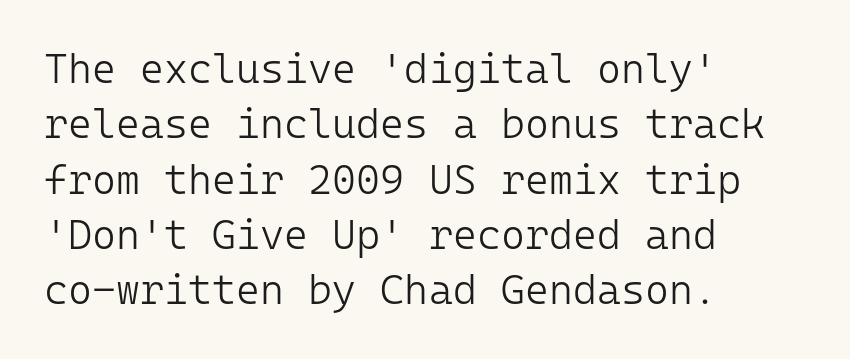
The image shows 41 px light sans-serif type, upright, monospaced; set left-aligned, normal line spacing (1.35x), normal letter spacing, not underlined; low stroke contrast and a medium x-height.
